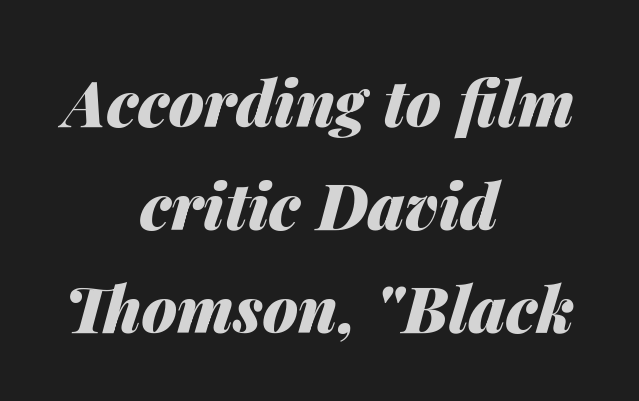
The image shows 64 px heavy type, italic (leaning right); set centered, normal line spacing (1.61x), normal letter spacing, not underlined; medium stroke contrast and a medium x-height.
